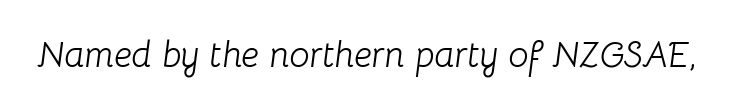
The image shows 36 px light type, italic (leaning right); set normal letter spacing, not underlined; low stroke contrast and a medium x-height.
